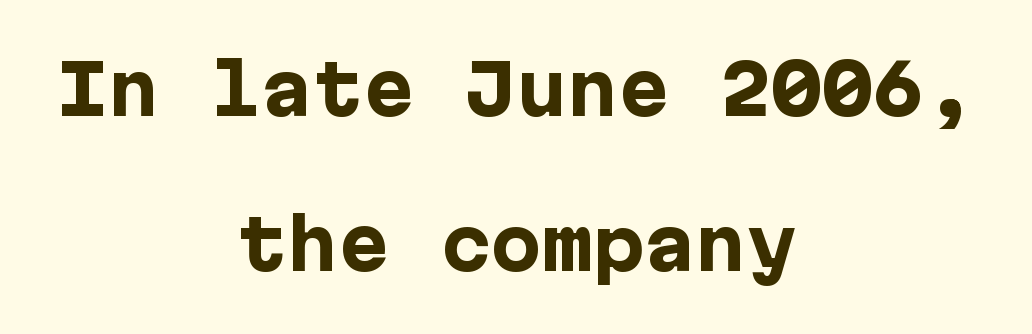
{"serif": "no", "italic": "no", "bold": "yes", "weight": "heavy", "width": "normal", "stroke_contrast": "low", "x_height": "medium", "underline": "no", "align": "center", "line_spacing": "loose", "line_spacing_ratio": 2.28, "letter_spacing": "normal", "letter_spacing_em": 0.0, "glyph_px": 68}
